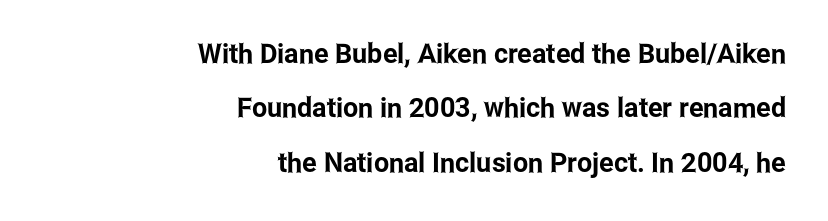
{"italic": "no", "underline": "no", "align": "right", "line_spacing": "loose", "line_spacing_ratio": 2.01, "letter_spacing": "normal", "letter_spacing_em": 0.0, "glyph_px": 27}
